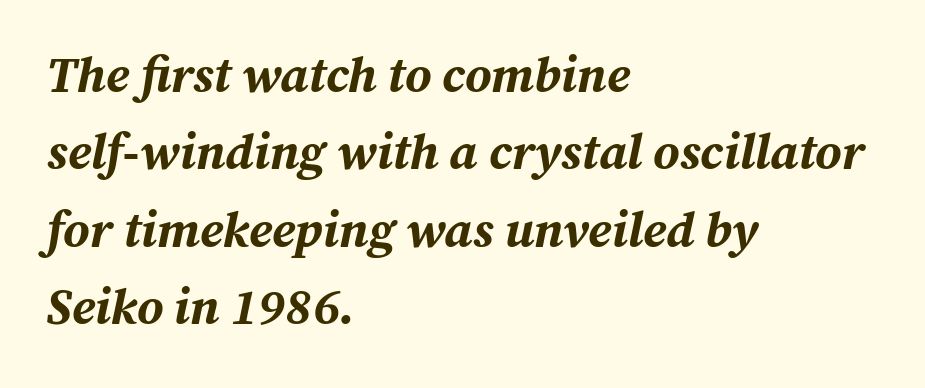
{"italic": "yes", "lean": "right", "slant_degrees": 12, "bold": "yes", "weight": "bold", "width": "normal", "stroke_contrast": "medium", "x_height": "medium", "monospaced": "no", "underline": "no", "align": "left", "line_spacing": "normal", "line_spacing_ratio": 1.55, "letter_spacing": "normal", "letter_spacing_em": 0.0, "glyph_px": 50}
